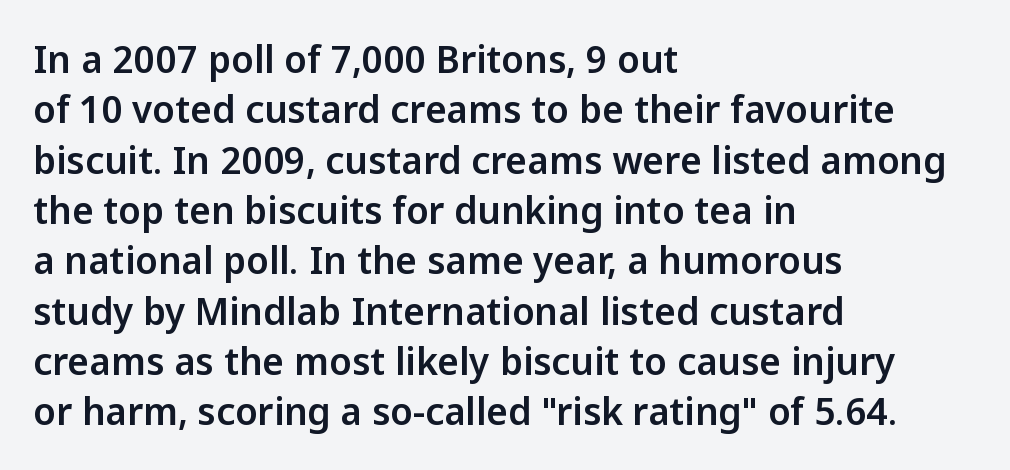
Q: Is the text italic (slanted)? A: No, it is upright.
Q: Is the typeface a serif or a sans-serif typeface? A: Sans-serif.
Q: Is the text underlined? A: No.
Q: How is the paragraph aligned? A: Left-aligned.
Q: Is the spacing between letters normal or unusually wide? A: Normal.
Q: Is the spacing between lines tight, normal or loose? A: Normal.
Q: Width (condensed, normal, or wide)? A: Normal.
Q: Stroke contrast? A: Low.
Q: x-height? A: Medium.
Q: Monospaced? A: No.
